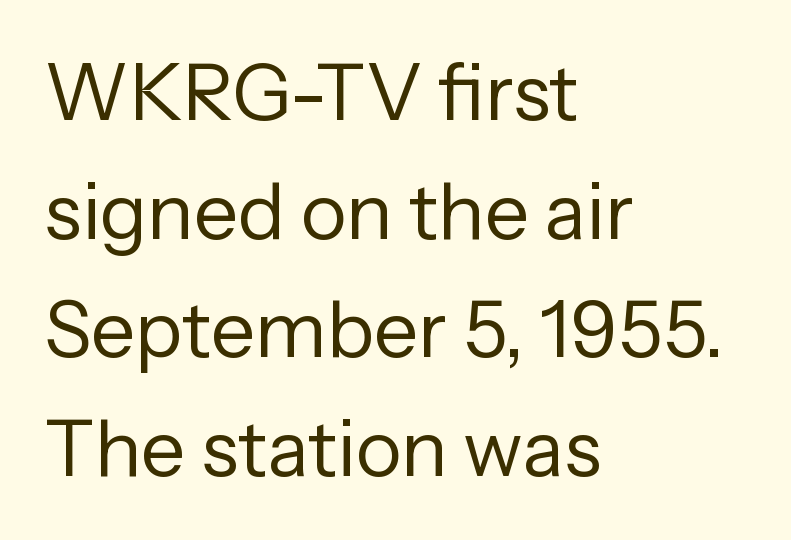
Here the designer chose a conventional face with non-uniform glyph widths. What stands out about the letter spacing? Nothing — it is the standard amount. The letters stand straight up with perfectly vertical stems. Check under the words: just untouched page. Honestly, the row spacing looks completely unremarkable. Heft: none added — not bold.
